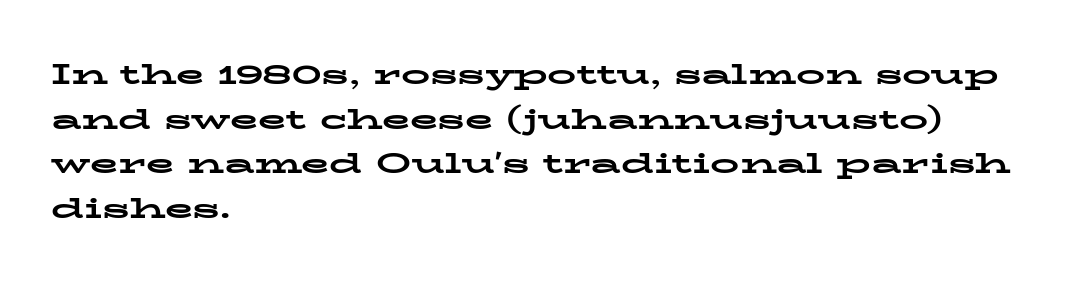
Q: Is the text bold? A: Yes.
Q: Is the text italic (slanted)? A: No, it is upright.
Q: Is the typeface a serif or a sans-serif typeface? A: Serif.
Q: Is the text underlined? A: No.
Q: How is the paragraph aligned? A: Left-aligned.
Q: Is the spacing between letters normal or unusually wide? A: Normal.
Q: Is the spacing between lines tight, normal or loose? A: Normal.
Q: Width (condensed, normal, or wide)? A: Wide.
Q: Stroke contrast? A: Low.
Q: x-height? A: Medium.
Q: Monospaced? A: No.
